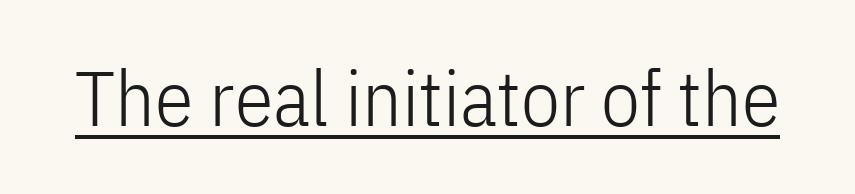
Q: Is the text bold? A: No.
Q: Is the text italic (slanted)? A: No, it is upright.
Q: Is the typeface a serif or a sans-serif typeface? A: Sans-serif.
Q: Is the text underlined? A: Yes.
Q: Is the spacing between letters normal or unusually wide? A: Normal.
Q: Width (condensed, normal, or wide)? A: Condensed.
Q: Stroke contrast? A: Low.
Q: x-height? A: Medium.
Q: Monospaced? A: No.
